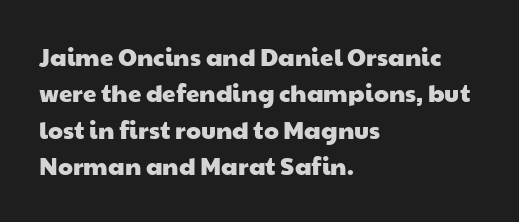
The passage shown stacks its lines at a standard gap. The passage is arranged the way most books set body copy — flush left. The horizontal fit of the characters is conventional and even. Descenders hang freely into open space.
